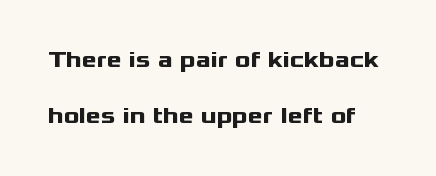
The image shows 23 px bold type, upright; set loose line spacing (2.42x), normal letter spacing, not underlined.
